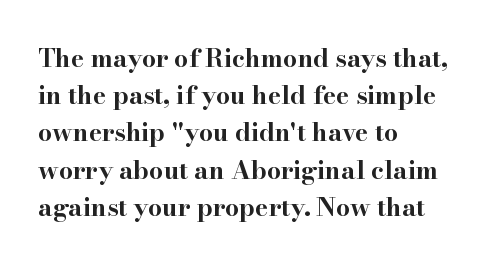
Q: Is the text bold? A: Yes.
Q: Is the text italic (slanted)? A: No, it is upright.
Q: Is the text underlined? A: No.
Q: How is the paragraph aligned? A: Left-aligned.
Q: Is the spacing between letters normal or unusually wide? A: Normal.
Q: Is the spacing between lines tight, normal or loose? A: Normal.
